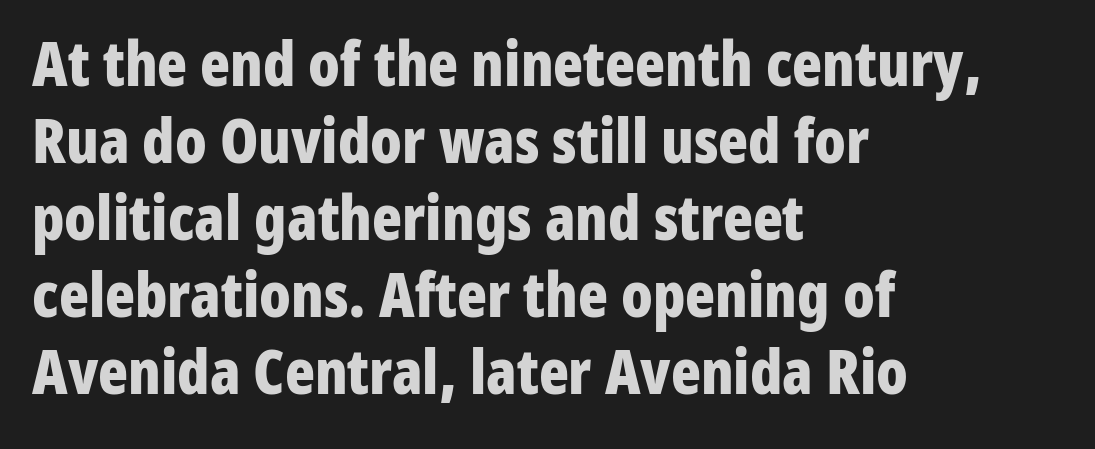
{"serif": "no", "italic": "no", "bold": "yes", "weight": "bold", "width": "condensed", "stroke_contrast": "low", "x_height": "medium", "monospaced": "no", "underline": "no", "align": "left", "line_spacing_ratio": 1.24, "letter_spacing": "normal", "letter_spacing_em": 0.0, "glyph_px": 62}
